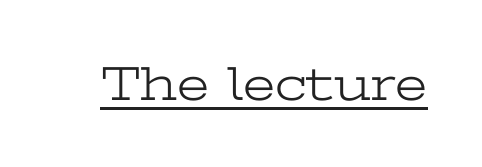
The image shows 49 px light, wide serif type, upright; set normal letter spacing, underlined; low stroke contrast and a medium x-height.
